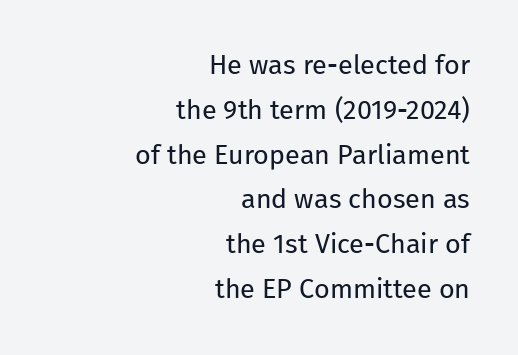
Notice how the stems are strictly vertical — no italics here. No chunkiness to these letters — they're not bold. The glyphs are unaccompanied by any horizontal stroke below them. The designer left line spacing at the default. Caption: standard tracking, unaltered. Alignment: flush right.
